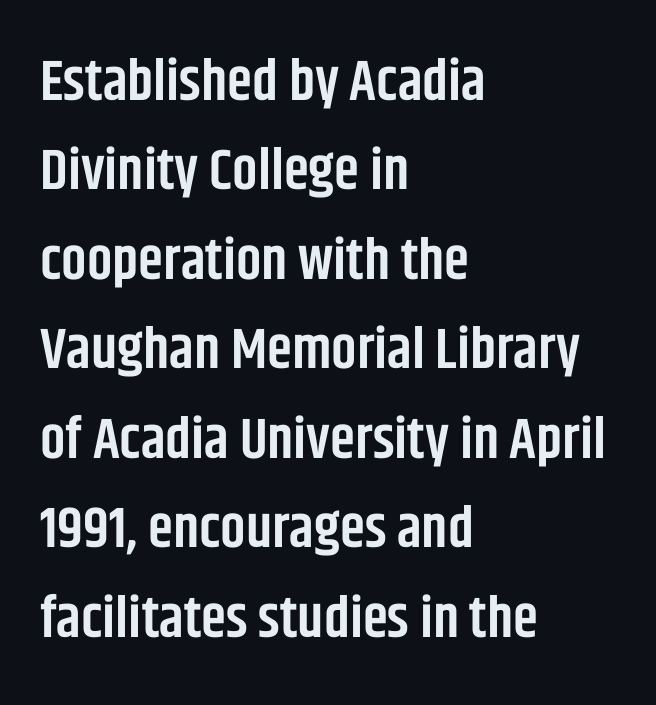
Q: Is the text bold? A: Semi-bold.
Q: Is the text italic (slanted)? A: No, it is upright.
Q: Is the typeface a serif or a sans-serif typeface? A: Sans-serif.
Q: Is the text underlined? A: No.
Q: How is the paragraph aligned? A: Left-aligned.
Q: Is the spacing between letters normal or unusually wide? A: Normal.
Q: Is the spacing between lines tight, normal or loose? A: Normal.
Q: Width (condensed, normal, or wide)? A: Condensed.
Q: Stroke contrast? A: Low.
Q: x-height? A: Large.
Q: Monospaced? A: No.
